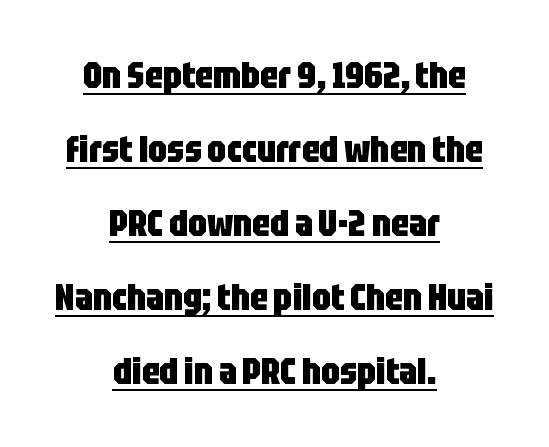
The image shows 37 px heavy, condensed sans-serif type, upright; set centered, loose line spacing (2.0x), normal letter spacing, underlined; low stroke contrast and a large x-height.
